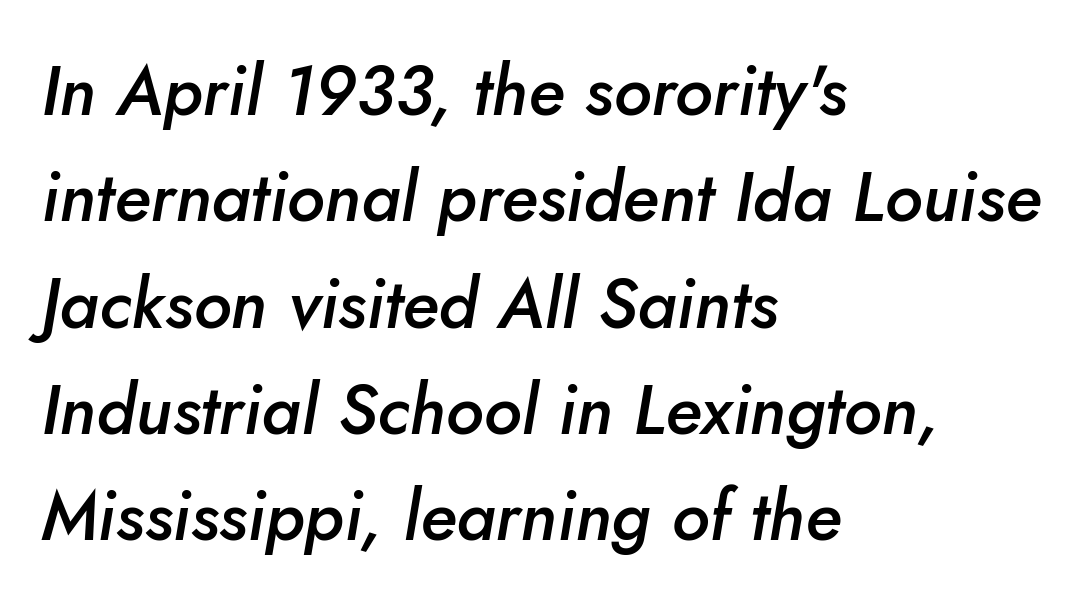
The image shows 69 px semibold type, italic (leaning right); set left-aligned, normal line spacing (1.54x), normal letter spacing, not underlined; low stroke contrast and a small x-height.
